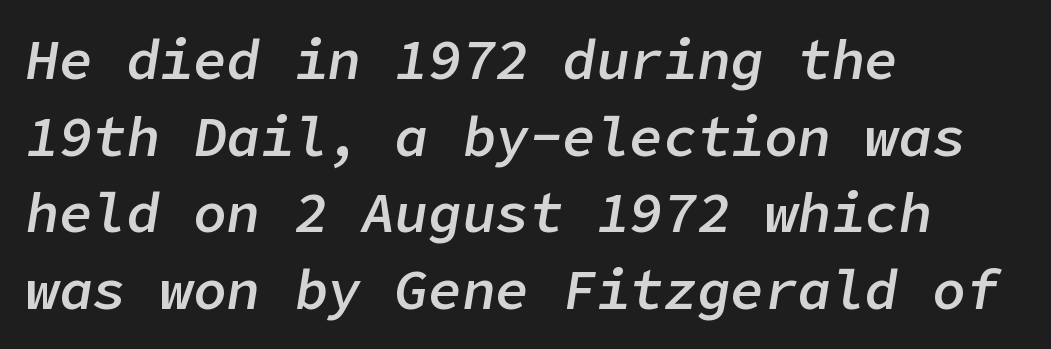
{"italic": "yes", "lean": "right", "slant_degrees": 9, "bold": "semi", "weight": "semibold", "width": "normal", "stroke_contrast": "low", "x_height": "medium", "underline": "no", "align": "left", "line_spacing": "normal", "line_spacing_ratio": 1.37, "letter_spacing": "normal", "letter_spacing_em": 0.0, "glyph_px": 56}
